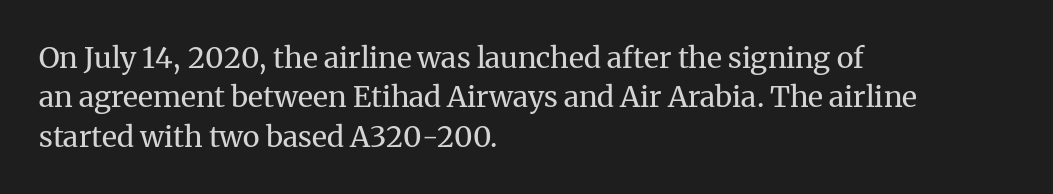
Varying glyph widths throughout — classic text-font behaviour. Horizontal alignment here is leftward, the default for most running prose. The text was rendered using a seriffed face with decorative stroke endings. The passage shown stacks its lines at a standard gap. Summary of weight: not heavy and not bold.
